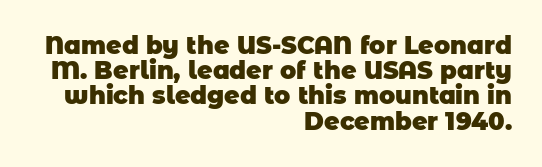
The image shows 24 px bold type; set right-aligned, tight line spacing (1.05x), normal letter spacing, not underlined.
